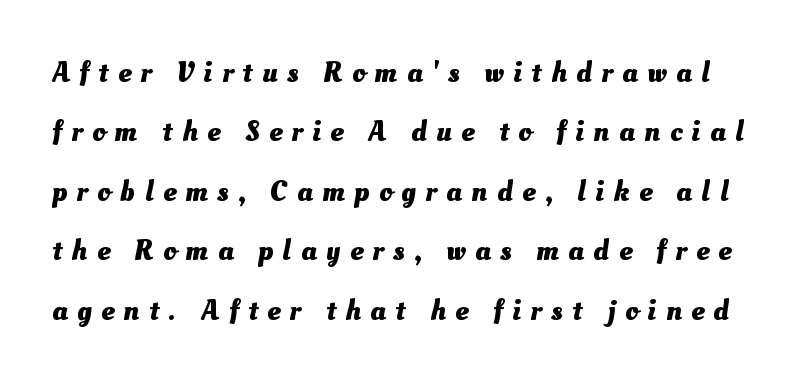
{"bold": "yes", "weight": "heavy", "width": "normal", "stroke_contrast": "medium", "x_height": "small", "monospaced": "no", "underline": "no", "line_spacing": "loose", "line_spacing_ratio": 2.05, "letter_spacing": "wide", "letter_spacing_em": 0.33, "glyph_px": 29}
